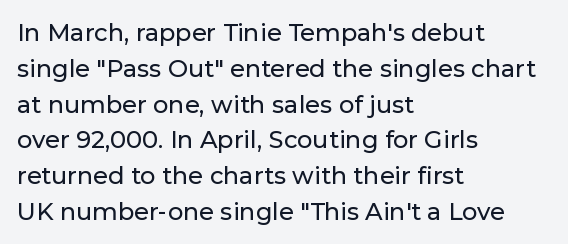
Q: Is the text italic (slanted)? A: No, it is upright.
Q: Is the text underlined? A: No.
Q: How is the paragraph aligned? A: Left-aligned.
Q: Is the spacing between letters normal or unusually wide? A: Normal.
Q: Is the spacing between lines tight, normal or loose? A: Normal.
